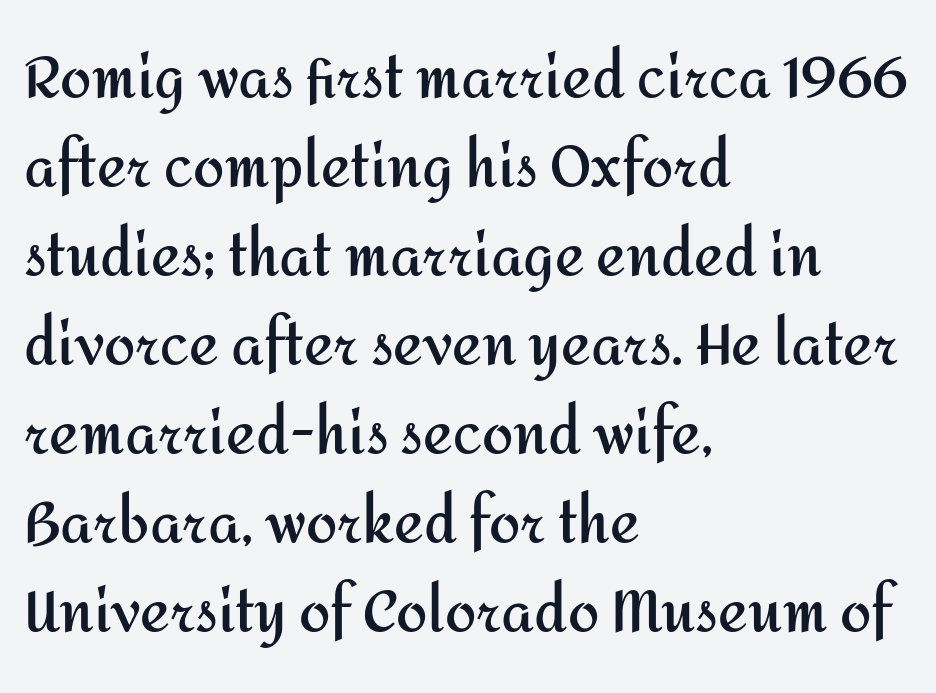
Q: Is the text bold? A: Yes.
Q: Is the text italic (slanted)? A: No, it is upright.
Q: Is the typeface a serif or a sans-serif typeface? A: Sans-serif.
Q: Is the text underlined? A: No.
Q: How is the paragraph aligned? A: Left-aligned.
Q: Is the spacing between letters normal or unusually wide? A: Normal.
Q: Is the spacing between lines tight, normal or loose? A: Normal.
Q: Width (condensed, normal, or wide)? A: Normal.
Q: Stroke contrast? A: Medium.
Q: x-height? A: Medium.
Q: Monospaced? A: No.
